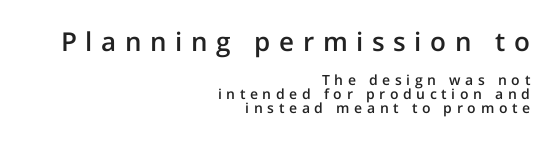
{"italic": "no", "bold": "semi", "underline": "no", "align": "right", "line_spacing": "tight", "line_spacing_ratio": 0.98, "letter_spacing": "wide", "letter_spacing_em": 0.33, "larger_block": "first", "size_ratio": 1.86, "glyph_px": 26}
